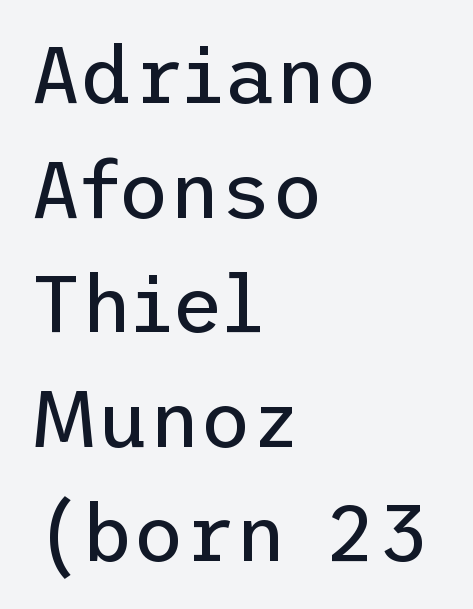
Q: Is the text bold? A: No.
Q: Is the text italic (slanted)? A: No, it is upright.
Q: Is the typeface a serif or a sans-serif typeface? A: Sans-serif.
Q: Is the text underlined? A: No.
Q: How is the paragraph aligned? A: Left-aligned.
Q: Is the spacing between letters normal or unusually wide? A: Normal.
Q: Is the spacing between lines tight, normal or loose? A: Normal.
Q: Width (condensed, normal, or wide)? A: Normal.
Q: Stroke contrast? A: Low.
Q: x-height? A: Medium.
